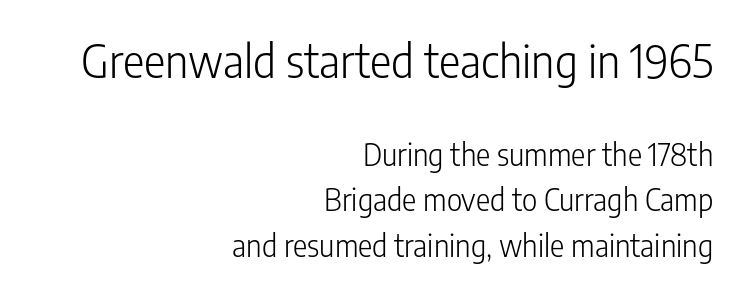
The image shows 45 px light, condensed sans-serif type, upright; set right-aligned, normal line spacing (1.51x), normal letter spacing, not underlined; the first (top) block is 1.5x larger; low stroke contrast and a medium x-height.
